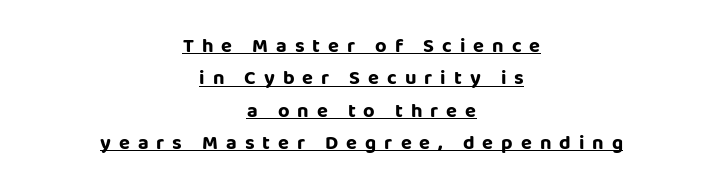
The image shows 20 px bold type, upright; set centered, normal line spacing (1.62x), unusually wide letter spacing (+0.4 em), underlined.
